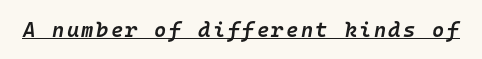
Glance below the letters and you will spot a drawn line. Does the weight exceed regular? Yes, but only to semibold. This sample uses an oblique cut, with every glyph tilted off the vertical.
